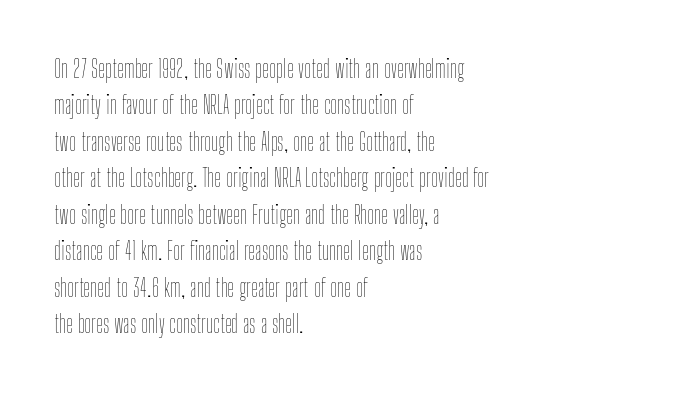
Q: Is the text bold? A: No.
Q: Is the text italic (slanted)? A: No, it is upright.
Q: Is the text underlined? A: No.
Q: How is the paragraph aligned? A: Left-aligned.
Q: Is the spacing between letters normal or unusually wide? A: Normal.
Q: Is the spacing between lines tight, normal or loose? A: Normal.
